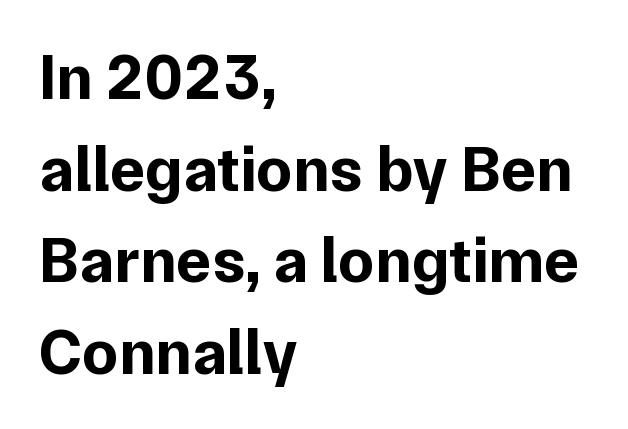
Q: Is the text bold? A: Yes.
Q: Is the text italic (slanted)? A: No, it is upright.
Q: Is the typeface a serif or a sans-serif typeface? A: Sans-serif.
Q: Is the text underlined? A: No.
Q: How is the paragraph aligned? A: Left-aligned.
Q: Is the spacing between letters normal or unusually wide? A: Normal.
Q: Is the spacing between lines tight, normal or loose? A: Normal.
Q: Width (condensed, normal, or wide)? A: Normal.
Q: Stroke contrast? A: Low.
Q: x-height? A: Medium.
Q: Monospaced? A: No.
